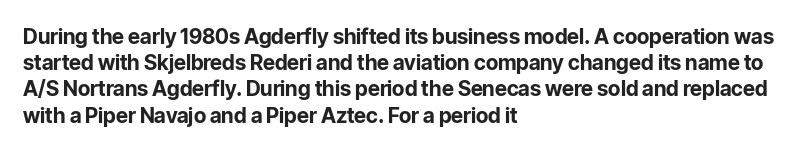
The image shows 21 px bold type, upright; set left-aligned, normal line spacing (1.25x), normal letter spacing, not underlined.
